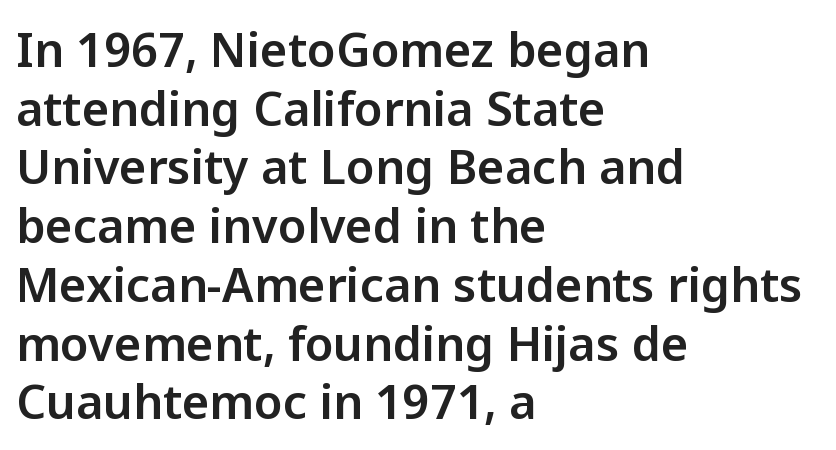
{"serif": "no", "italic": "no", "width": "normal", "stroke_contrast": "low", "x_height": "medium", "monospaced": "no", "underline": "no", "align": "left", "line_spacing": "normal", "line_spacing_ratio": 1.25, "letter_spacing": "normal", "letter_spacing_em": 0.0, "glyph_px": 47}
